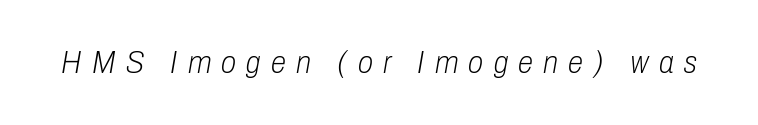
{"italic": "yes", "lean": "right", "slant_degrees": 10, "bold": "no", "weight": "light", "width": "condensed", "stroke_contrast": "low", "x_height": "medium", "monospaced": "no", "underline": "no", "letter_spacing": "wide", "letter_spacing_em": 0.33, "glyph_px": 31}
